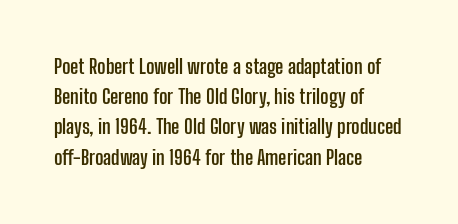
{"italic": "no", "bold": "yes", "underline": "no", "align": "left", "line_spacing": "normal", "line_spacing_ratio": 1.51, "letter_spacing": "normal", "letter_spacing_em": 0.0, "glyph_px": 20}
